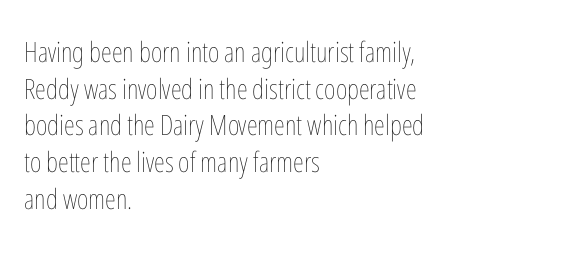
Q: Is the text bold? A: No.
Q: Is the text italic (slanted)? A: No, it is upright.
Q: Is the text underlined? A: No.
Q: How is the paragraph aligned? A: Left-aligned.
Q: Is the spacing between letters normal or unusually wide? A: Normal.
Q: Is the spacing between lines tight, normal or loose? A: Normal.
Q: Width (condensed, normal, or wide)? A: Condensed.
Q: Stroke contrast? A: Low.
Q: x-height? A: Medium.
Q: Monospaced? A: No.
